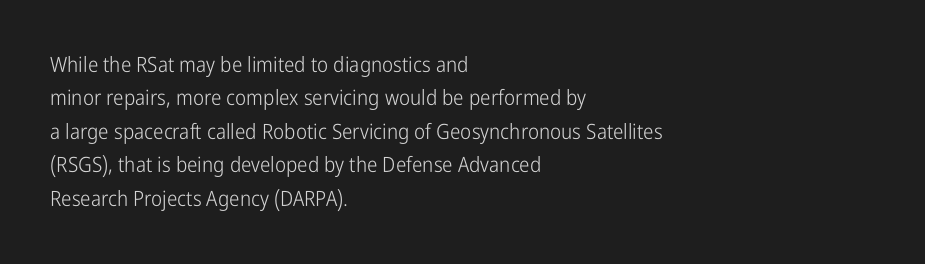
{"italic": "no", "bold": "no", "underline": "no", "align": "left", "line_spacing": "normal", "line_spacing_ratio": 1.59, "letter_spacing": "normal", "letter_spacing_em": 0.0, "glyph_px": 21}
